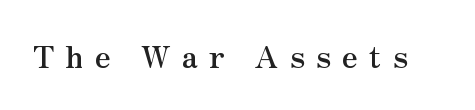
You'd pick this weight for a headline — it's a proper bold. This sample uses an upright cut, with every glyph sitting square on the baseline. Caption: expanded tracking, letters set apart. Glance below the letters and you will spot only blank space.
